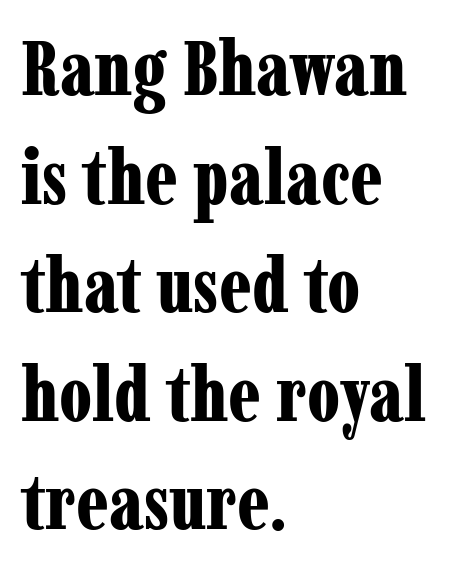
Ordinary non-slanted type is in use. The glyphs have the mass of a bold cut. Each word holds together tightly as a unit, with standard inter-letter gaps. Proportional: the letters do not fall into vertical columns.
